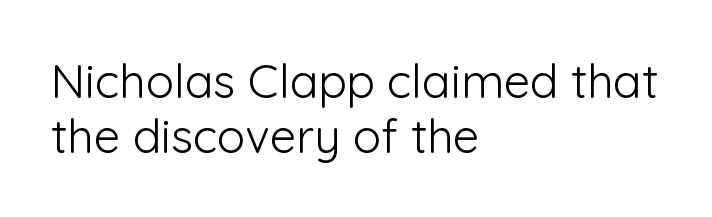
The rendering uses natural spacing where letterforms have individual widths. The designer went with a sans here, leaving each stem footless. A clean baseline with only descenders dipping below it. You could call the tracking neutral — neither tight nor loose. The typesetter chose a ragged-right arrangement here.
